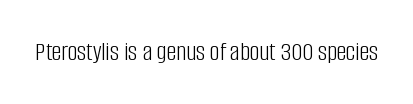
{"italic": "no", "bold": "no", "underline": "no", "letter_spacing": "normal", "letter_spacing_em": 0.0, "glyph_px": 27}
